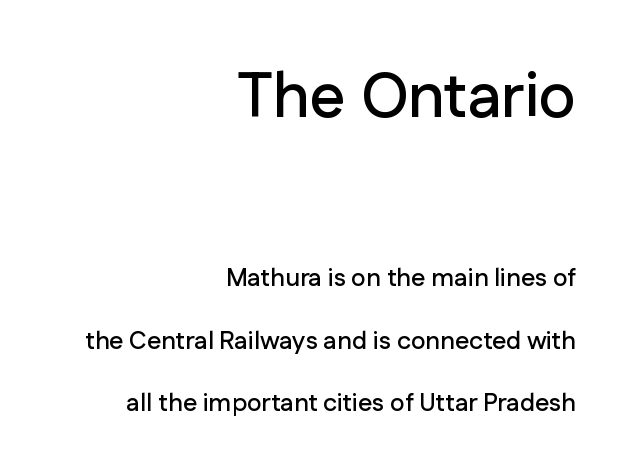
The image shows 63 px sans-serif type, upright; set right-aligned, loose line spacing (2.49x), normal letter spacing, not underlined; the first (top) block is 2.52x larger; low stroke contrast and a medium x-height.
